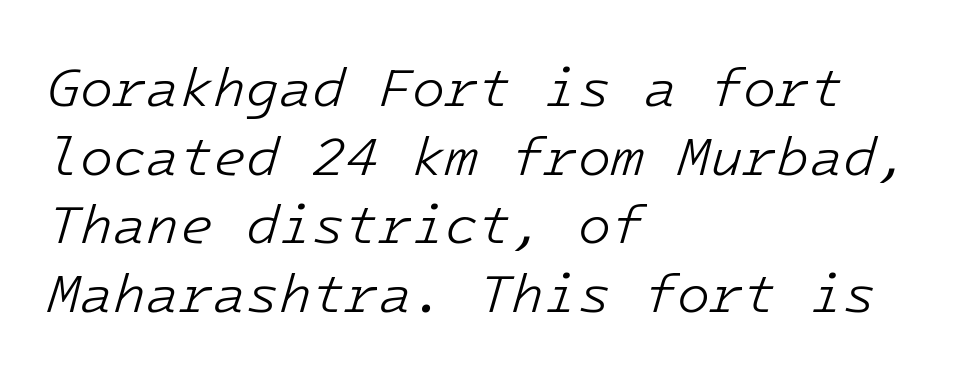
Q: Is the text bold? A: No.
Q: Is the text italic (slanted)? A: Yes, it leans right by about 16 degrees.
Q: Is the text underlined? A: No.
Q: How is the paragraph aligned? A: Left-aligned.
Q: Is the spacing between letters normal or unusually wide? A: Normal.
Q: Is the spacing between lines tight, normal or loose? A: Normal.
Q: Width (condensed, normal, or wide)? A: Normal.
Q: Stroke contrast? A: Low.
Q: x-height? A: Medium.
Q: Monospaced? A: Yes.
